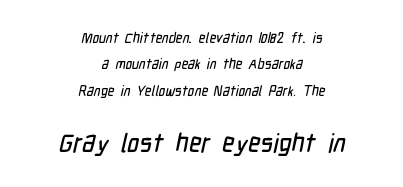
The image shows 26 px text type; set centered, line spacing 1.88x, normal letter spacing, not underlined; the second (bottom) block is 1.86x larger.
